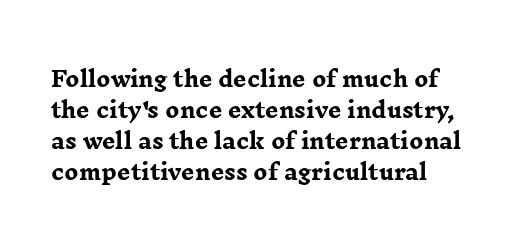
{"italic": "no", "bold": "yes", "underline": "no", "align": "left", "line_spacing": "normal", "line_spacing_ratio": 1.48, "letter_spacing": "normal", "letter_spacing_em": 0.0, "glyph_px": 21}
